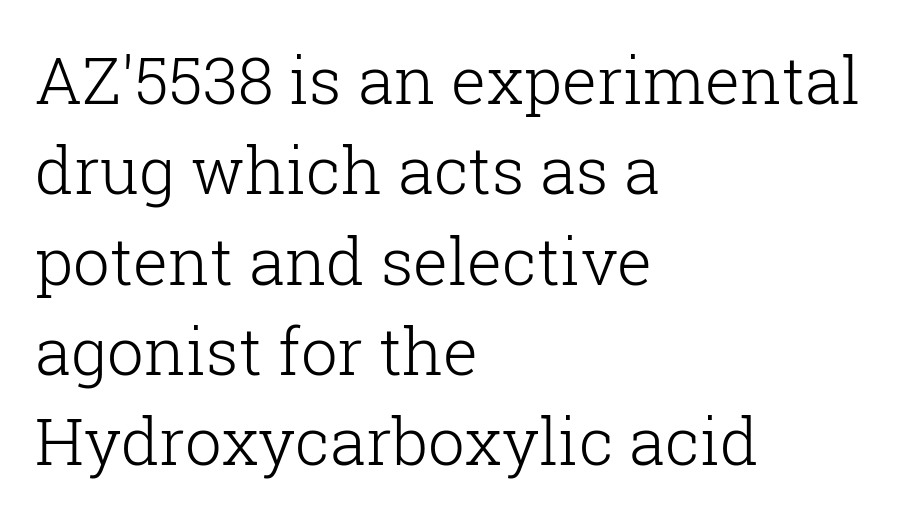
The vertical gap from one line to the next is medium. Tracking value appears to be zero — textbook default spacing. Check under the words: just untouched page. The lines are quadded left. Font category for this specimen: serif. The axis of the letterforms is exactly vertical.
